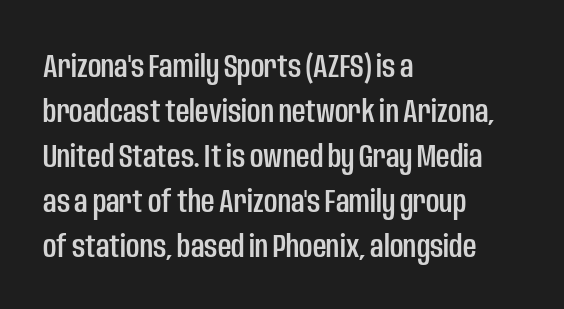
The image shows 33 px condensed sans-serif type, upright; set left-aligned, normal line spacing (1.36x), normal letter spacing, not underlined; low stroke contrast and a large x-height.
